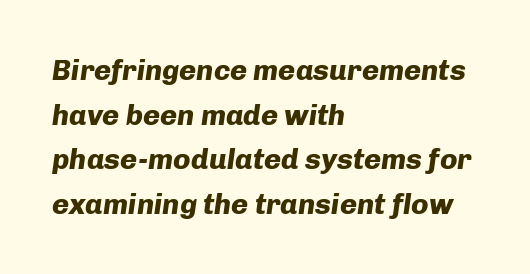
{"italic": "yes", "lean": "right", "slant_degrees": 8, "bold": "yes", "weight": "heavy", "width": "normal", "stroke_contrast": "low", "x_height": "medium", "monospaced": "no", "underline": "no", "align": "left", "line_spacing": "normal", "line_spacing_ratio": 1.54, "letter_spacing": "normal", "letter_spacing_em": 0.0, "glyph_px": 29}
